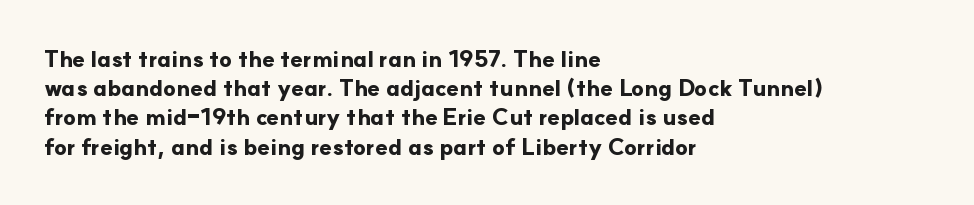
The image shows 23 px bold type, upright; set left-aligned, normal line spacing (1.27x), normal letter spacing, not underlined.
